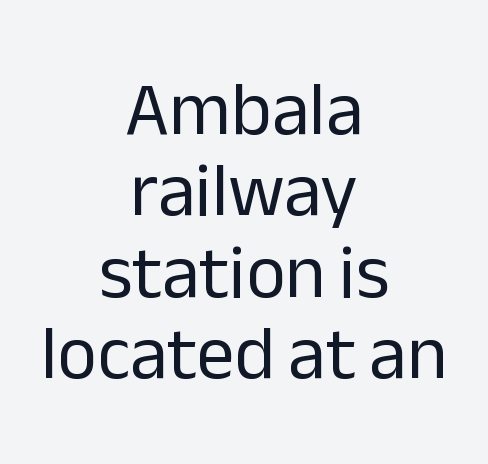
Q: Is the text bold? A: No.
Q: Is the text italic (slanted)? A: No, it is upright.
Q: Is the typeface a serif or a sans-serif typeface? A: Sans-serif.
Q: Is the text underlined? A: No.
Q: How is the paragraph aligned? A: Centered.
Q: Is the spacing between letters normal or unusually wide? A: Normal.
Q: Is the spacing between lines tight, normal or loose? A: Tight.
Q: Width (condensed, normal, or wide)? A: Normal.
Q: Stroke contrast? A: Low.
Q: x-height? A: Medium.
Q: Monospaced? A: No.
